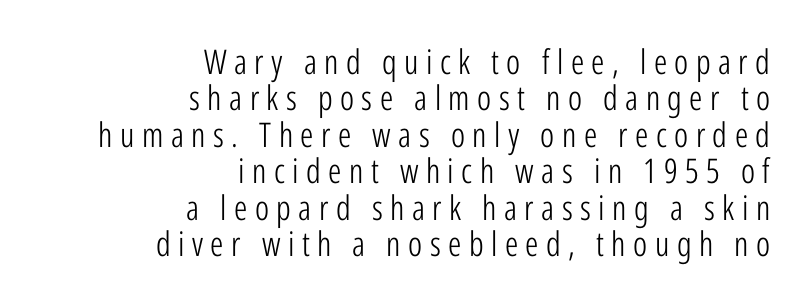
{"serif": "no", "italic": "no", "bold": "no", "weight": "light", "width": "condensed", "stroke_contrast": "low", "x_height": "medium", "monospaced": "no", "underline": "no", "align": "right", "line_spacing": "tight", "line_spacing_ratio": 1.07, "letter_spacing": "wide", "letter_spacing_em": 0.22, "glyph_px": 34}
